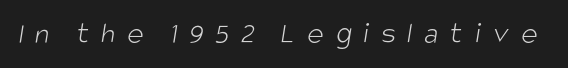
Q: Is the text bold? A: No.
Q: Is the typeface a serif or a sans-serif typeface? A: Sans-serif.
Q: Is the text underlined? A: No.
Q: Is the spacing between letters normal or unusually wide? A: Unusually wide.
Q: Width (condensed, normal, or wide)? A: Condensed.
Q: Stroke contrast? A: Low.
Q: x-height? A: Large.
Q: Monospaced? A: No.
